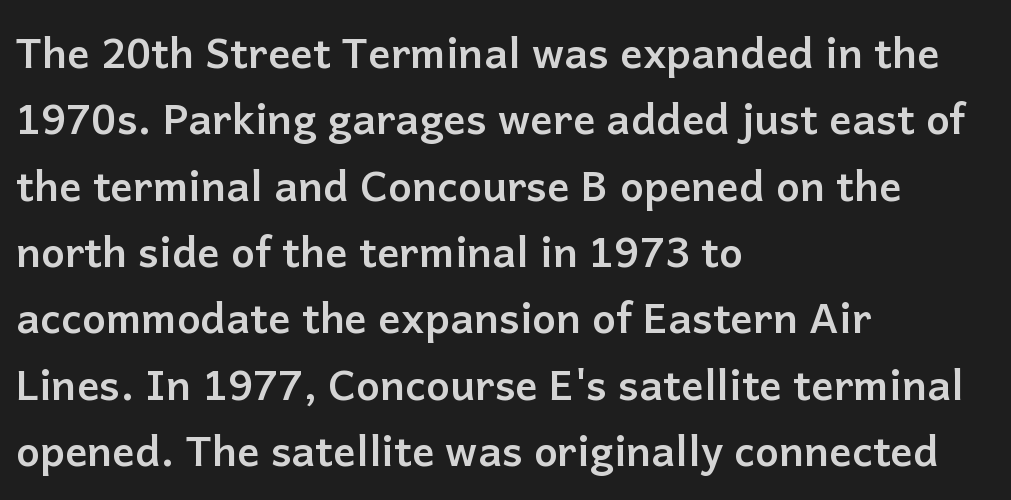
{"serif": "no", "italic": "no", "bold": "yes", "weight": "semibold", "width": "normal", "stroke_contrast": "low", "x_height": "medium", "monospaced": "no", "underline": "no", "align": "left", "line_spacing": "normal", "line_spacing_ratio": 1.58, "letter_spacing": "normal", "letter_spacing_em": 0.0, "glyph_px": 42}
